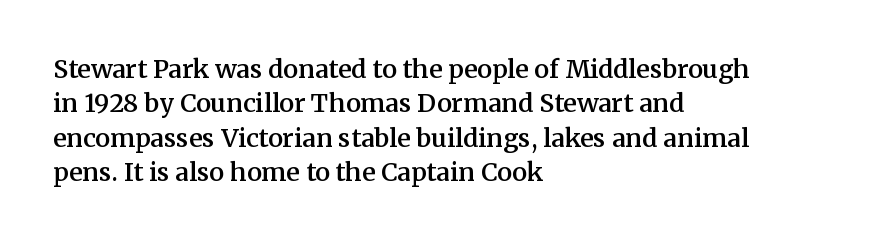
Q: Is the text bold? A: Semi-bold.
Q: Is the text italic (slanted)? A: No, it is upright.
Q: Is the text underlined? A: No.
Q: How is the paragraph aligned? A: Left-aligned.
Q: Is the spacing between letters normal or unusually wide? A: Normal.
Q: Is the spacing between lines tight, normal or loose? A: Normal.
